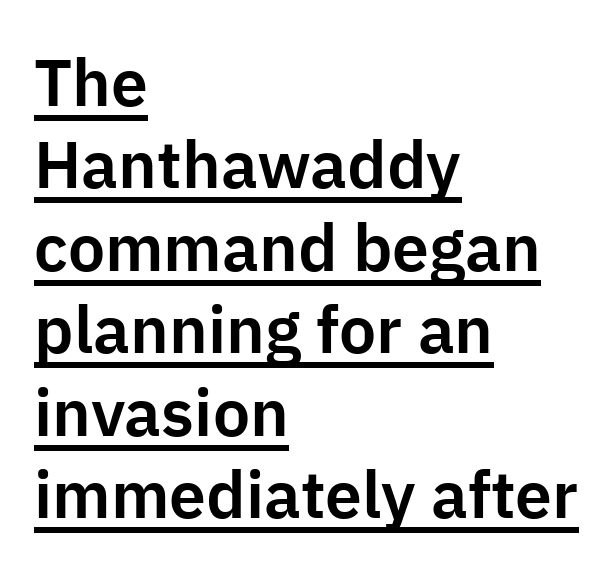
{"serif": "no", "italic": "no", "width": "normal", "stroke_contrast": "low", "x_height": "medium", "monospaced": "no", "underline": "yes", "align": "left", "line_spacing": "normal", "line_spacing_ratio": 1.25, "letter_spacing": "normal", "letter_spacing_em": 0.0, "glyph_px": 66}
